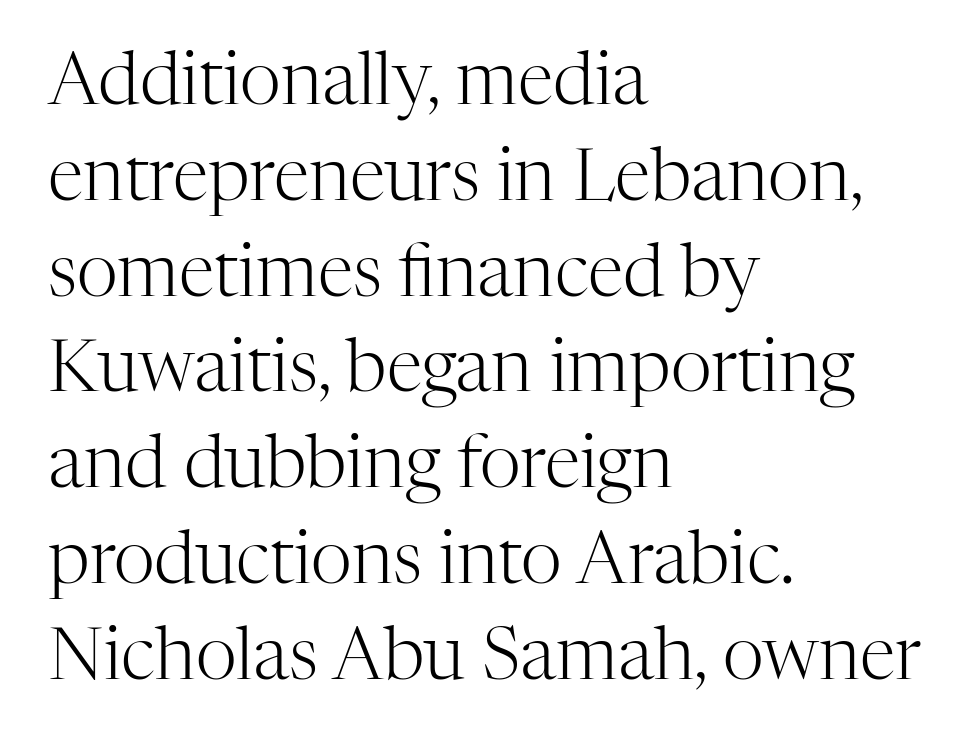
{"serif": "yes", "italic": "no", "bold": "no", "weight": "light", "width": "normal", "stroke_contrast": "high", "x_height": "medium", "monospaced": "no", "underline": "no", "align": "left", "line_spacing": "normal", "line_spacing_ratio": 1.33, "letter_spacing": "normal", "letter_spacing_em": 0.0, "glyph_px": 72}
